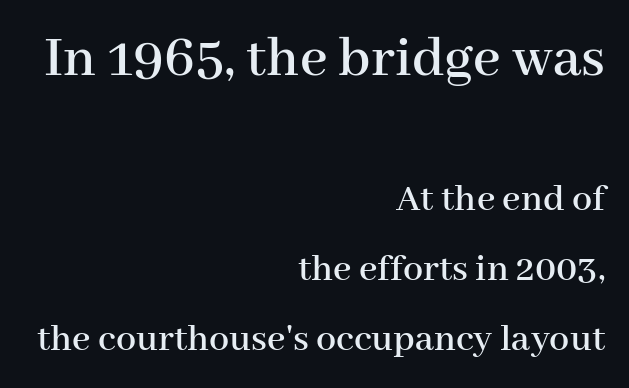
The image shows 60 px serif type, upright; set right-aligned, line spacing 1.74x, normal letter spacing, not underlined; the first (top) block is 1.5x larger; high stroke contrast and a medium x-height.
